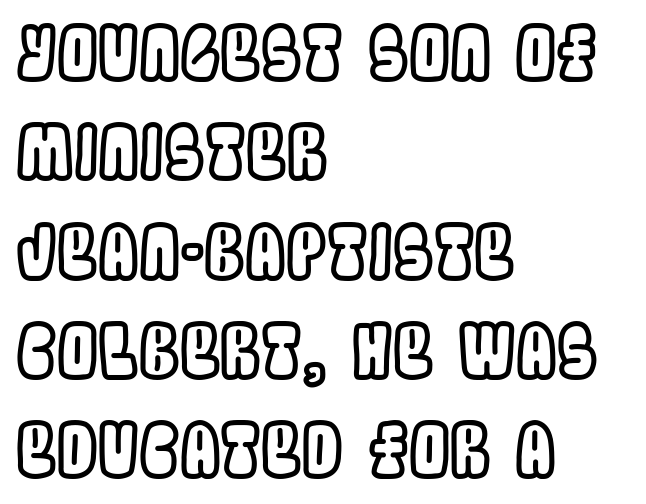
{"italic": "no", "width": "condensed", "x_height": "large", "monospaced": "no", "underline": "no", "align": "left", "line_spacing": "normal", "line_spacing_ratio": 1.36, "letter_spacing": "normal", "letter_spacing_em": 0.0, "glyph_px": 73}
